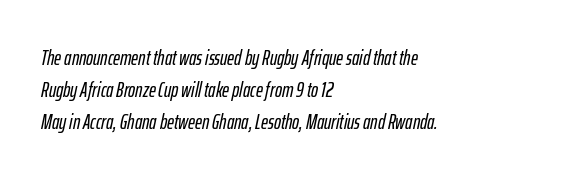
{"italic": "yes", "lean": "right", "slant_degrees": 12, "underline": "no", "align": "left", "line_spacing": "normal", "line_spacing_ratio": 1.53, "letter_spacing": "normal", "letter_spacing_em": 0.0, "glyph_px": 21}
